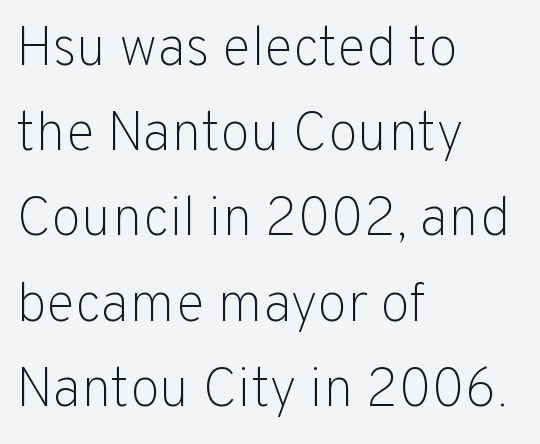
The image shows 55 px light sans-serif type, upright; set left-aligned, normal line spacing (1.55x), normal letter spacing, not underlined; low stroke contrast and a medium x-height.
